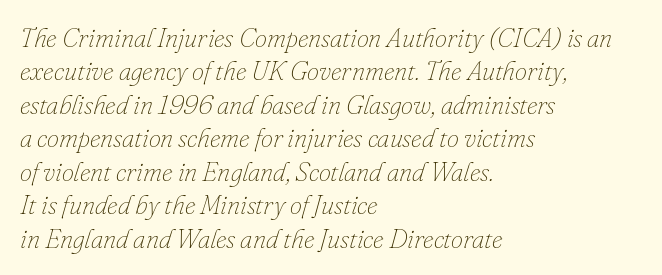
The image shows 27 px text type, italic (leaning right); set left-aligned, line spacing 1.24x, normal letter spacing, not underlined.
